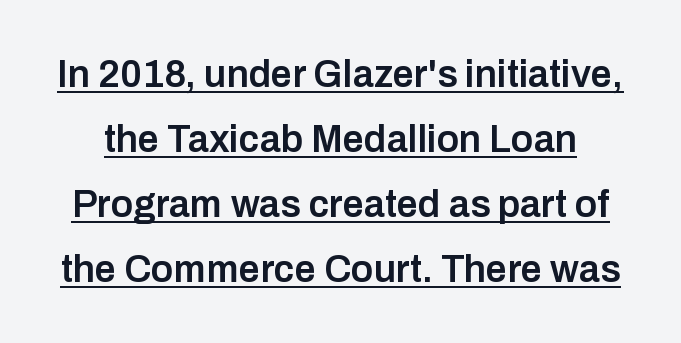
Q: Is the text bold? A: Semi-bold.
Q: Is the text italic (slanted)? A: No, it is upright.
Q: Is the typeface a serif or a sans-serif typeface? A: Sans-serif.
Q: Is the text underlined? A: Yes.
Q: Is the spacing between letters normal or unusually wide? A: Normal.
Q: Width (condensed, normal, or wide)? A: Normal.
Q: Stroke contrast? A: Low.
Q: x-height? A: Medium.
Q: Monospaced? A: No.
